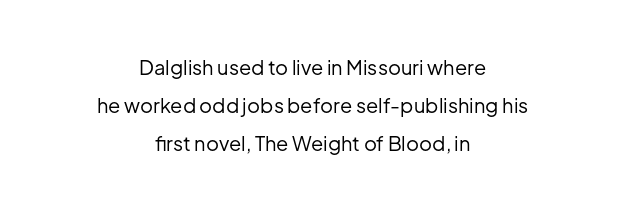
Q: Is the text bold? A: No.
Q: Is the text italic (slanted)? A: No, it is upright.
Q: Is the text underlined? A: No.
Q: How is the paragraph aligned? A: Centered.
Q: Is the spacing between letters normal or unusually wide? A: Normal.
